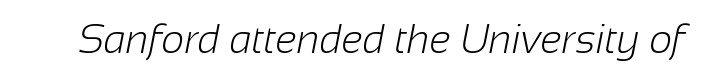
Q: Is the text bold? A: No.
Q: Is the typeface a serif or a sans-serif typeface? A: Sans-serif.
Q: Is the text underlined? A: No.
Q: Is the spacing between letters normal or unusually wide? A: Normal.
Q: Width (condensed, normal, or wide)? A: Normal.
Q: Stroke contrast? A: Low.
Q: x-height? A: Medium.
Q: Monospaced? A: No.
